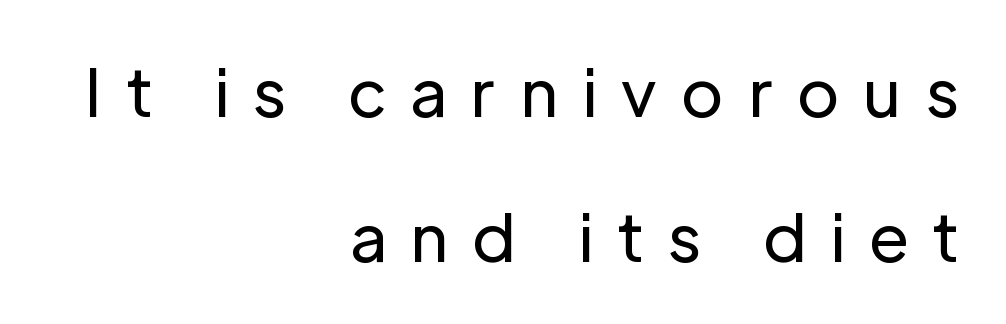
Q: Is the text bold? A: No.
Q: Is the text italic (slanted)? A: No, it is upright.
Q: Is the typeface a serif or a sans-serif typeface? A: Sans-serif.
Q: Is the text underlined? A: No.
Q: How is the paragraph aligned? A: Right-aligned.
Q: Is the spacing between letters normal or unusually wide? A: Unusually wide.
Q: Is the spacing between lines tight, normal or loose? A: Loose.
Q: Width (condensed, normal, or wide)? A: Normal.
Q: Stroke contrast? A: Low.
Q: x-height? A: Medium.
Q: Monospaced? A: No.
